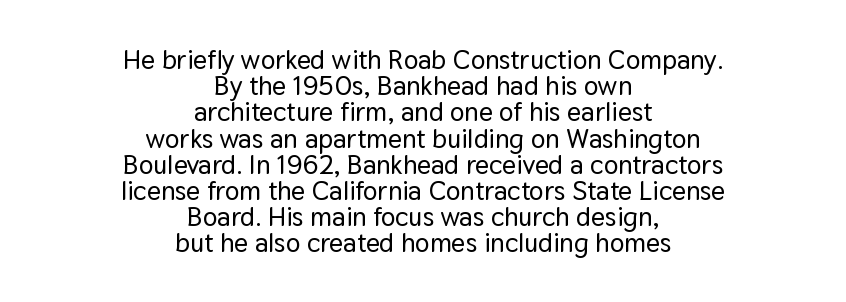
{"italic": "no", "underline": "no", "align": "center", "line_spacing": "tight", "line_spacing_ratio": 0.97, "letter_spacing": "normal", "letter_spacing_em": 0.0, "glyph_px": 27}
